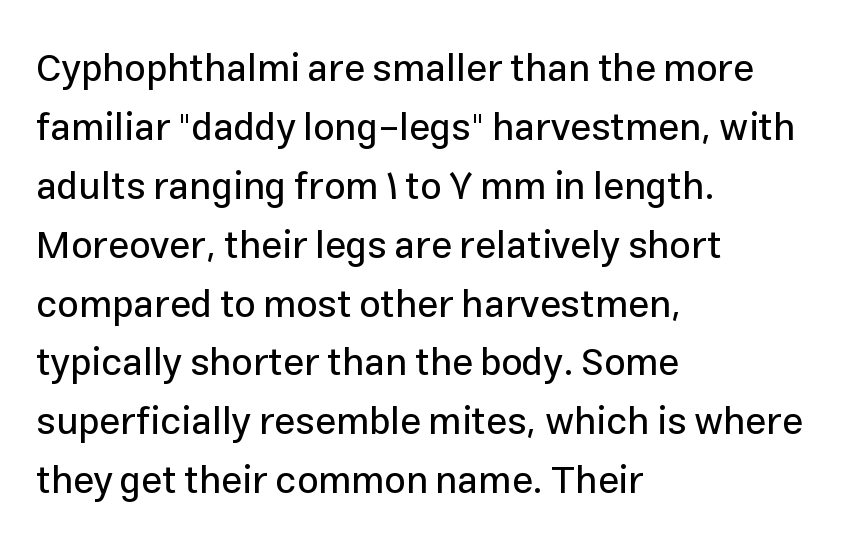
{"serif": "no", "italic": "no", "width": "normal", "stroke_contrast": "low", "x_height": "medium", "monospaced": "no", "underline": "no", "align": "left", "line_spacing": "normal", "line_spacing_ratio": 1.55, "letter_spacing": "normal", "letter_spacing_em": 0.0, "glyph_px": 38}
